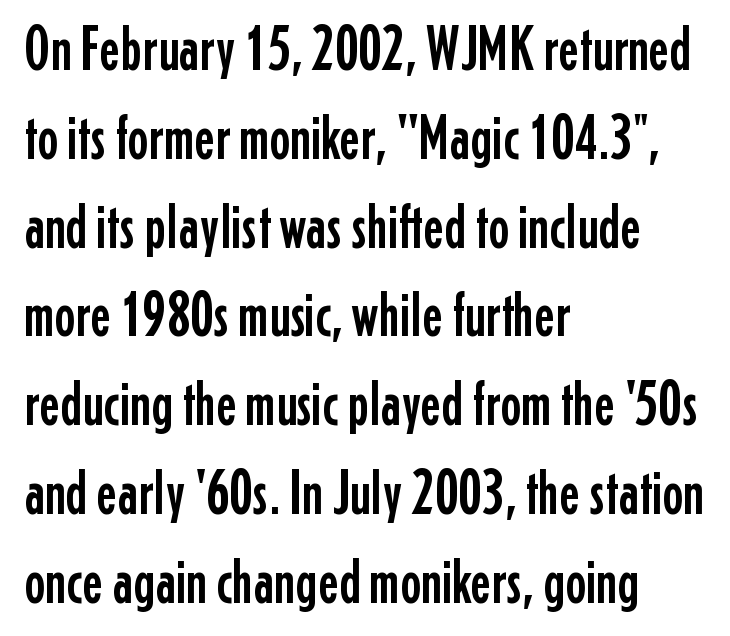
{"serif": "no", "italic": "no", "width": "condensed", "stroke_contrast": "low", "x_height": "medium", "monospaced": "no", "underline": "no", "align": "left", "line_spacing": "normal", "line_spacing_ratio": 1.41, "letter_spacing": "normal", "letter_spacing_em": 0.0, "glyph_px": 63}
